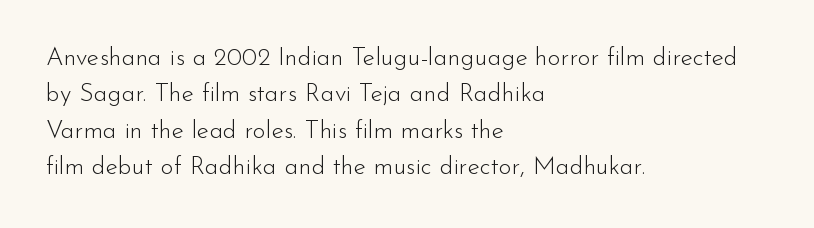
{"italic": "no", "bold": "no", "underline": "no", "align": "left", "line_spacing": "normal", "line_spacing_ratio": 1.46, "letter_spacing": "normal", "letter_spacing_em": 0.0, "glyph_px": 25}
